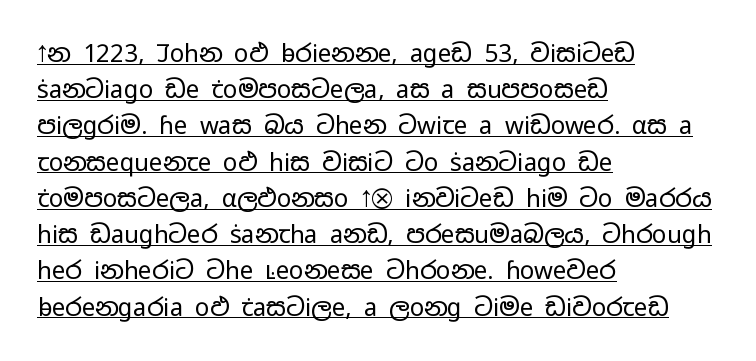
{"italic": "no", "bold": "no", "underline": "yes", "align": "left", "line_spacing": "normal", "line_spacing_ratio": 1.51, "letter_spacing": "normal", "letter_spacing_em": 0.0, "glyph_px": 24}
